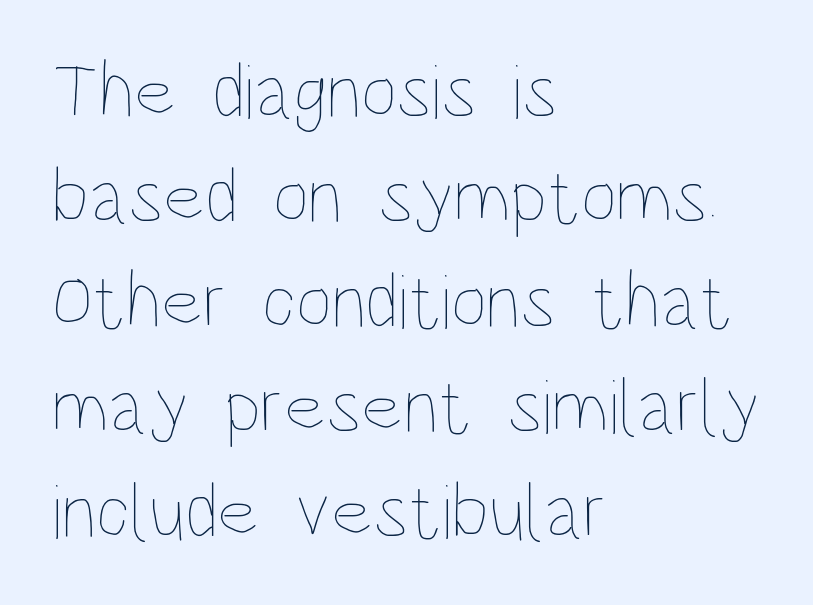
{"italic": "no", "bold": "no", "weight": "thin", "width": "condensed", "stroke_contrast": "low", "x_height": "large", "monospaced": "no", "underline": "no", "align": "left", "line_spacing": "normal", "line_spacing_ratio": 1.33, "letter_spacing": "normal", "letter_spacing_em": 0.0, "glyph_px": 79}
